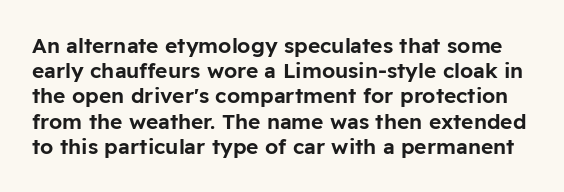
Q: Is the text italic (slanted)? A: No, it is upright.
Q: Is the text underlined? A: No.
Q: Is the spacing between letters normal or unusually wide? A: Normal.
